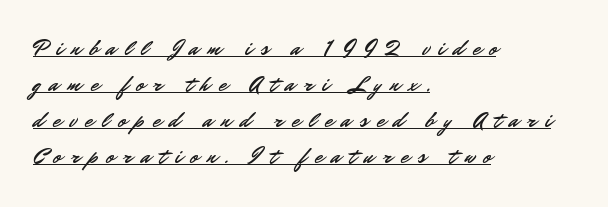
{"underline": "yes", "align": "left", "line_spacing": "normal", "line_spacing_ratio": 1.64, "letter_spacing": "wide", "letter_spacing_em": 0.41, "glyph_px": 22}
